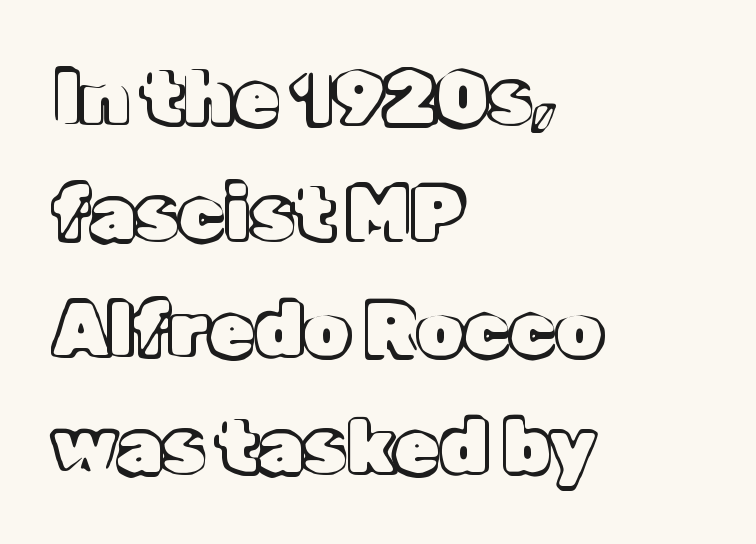
{"italic": "no", "width": "normal", "x_height": "medium", "monospaced": "no", "underline": "no", "align": "left", "line_spacing": "normal", "line_spacing_ratio": 1.57, "letter_spacing": "normal", "letter_spacing_em": 0.0, "glyph_px": 74}
